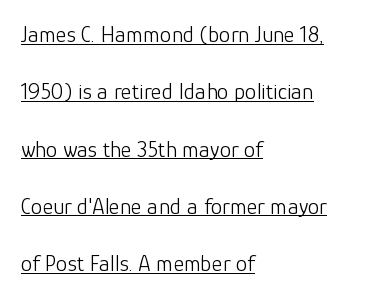
Q: Is the text bold? A: No.
Q: Is the text italic (slanted)? A: No, it is upright.
Q: Is the text underlined? A: Yes.
Q: How is the paragraph aligned? A: Left-aligned.
Q: Is the spacing between letters normal or unusually wide? A: Normal.
Q: Is the spacing between lines tight, normal or loose? A: Loose.
